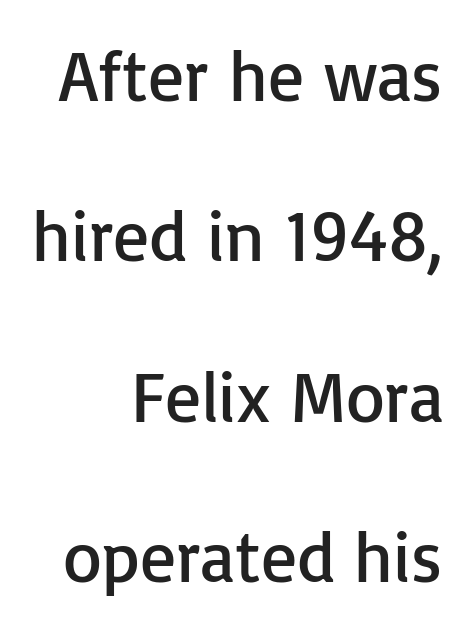
The foot of each line stays bare and open. What stands out about the letter spacing? Nothing — it is the standard amount. Letters have the restrained weight of plain body copy at most. Is this a fixed-width face? No — the glyphs have proportional, varying widths. The leading is generous, giving the passage an open texture.
